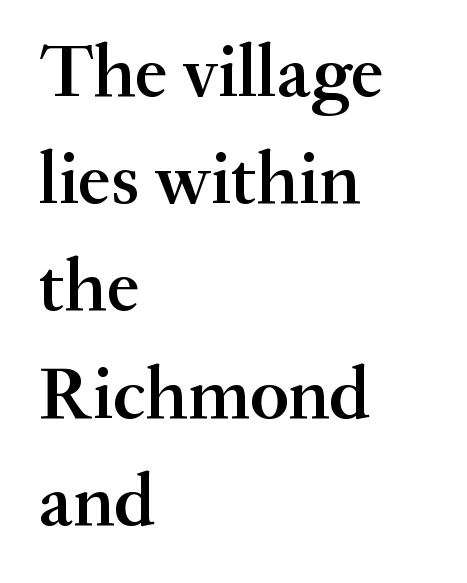
{"serif": "yes", "italic": "no", "bold": "semi", "weight": "semibold", "width": "normal", "stroke_contrast": "medium", "x_height": "small", "monospaced": "no", "underline": "no", "align": "left", "line_spacing": "normal", "line_spacing_ratio": 1.43, "letter_spacing": "normal", "letter_spacing_em": 0.0, "glyph_px": 75}
